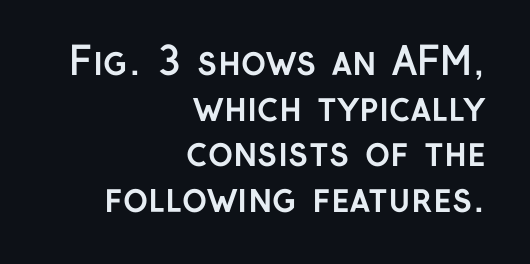
The image shows 38 px semibold sans-serif type, upright; set right-aligned, line spacing 1.2x, normal letter spacing, not underlined; low stroke contrast and a medium x-height.
